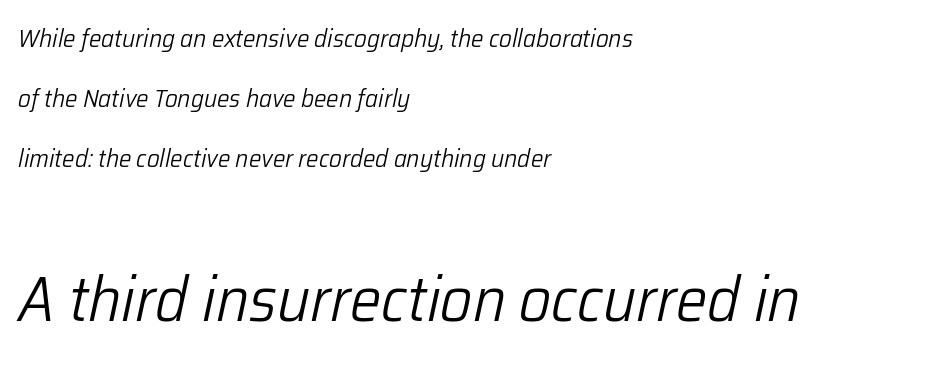
Bold? No — there's no thickening of the strokes. Line beginnings align vertically; line endings do not. Short note: letters normally spaced. Quick note: underline off. Spacing verdict: proportional, widths tailored to each character.
